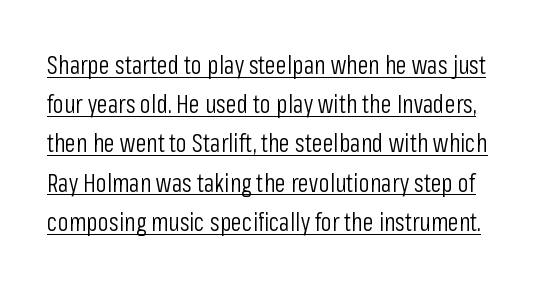
The image shows 25 px text type, upright; set normal line spacing (1.57x), normal letter spacing, underlined.
